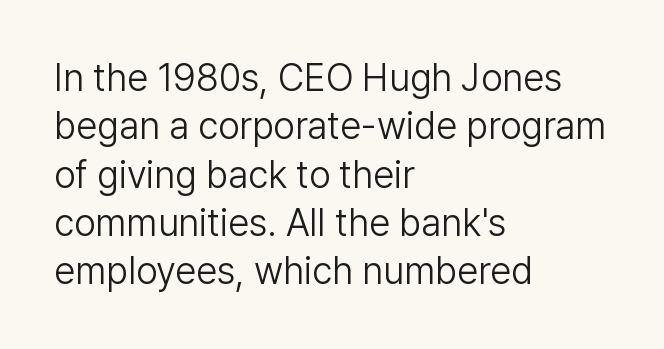
The image shows 38 px light sans-serif type, upright; set left-aligned, normal line spacing (1.27x), normal letter spacing, not underlined; low stroke contrast and a medium x-height.
